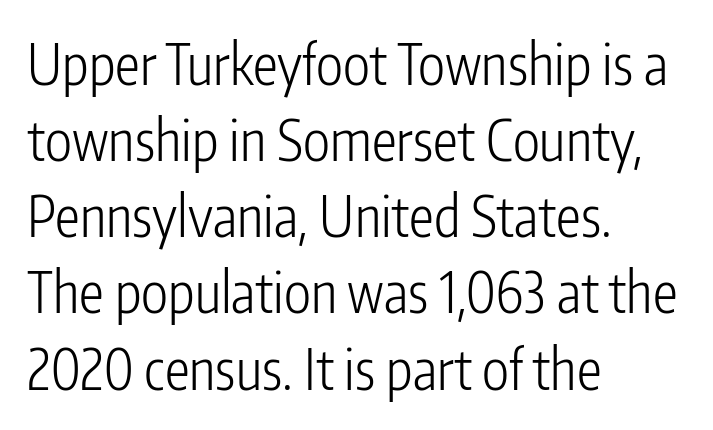
The image shows 56 px light, condensed sans-serif type, upright; set left-aligned, normal line spacing (1.36x), normal letter spacing, not underlined; low stroke contrast and a medium x-height.
